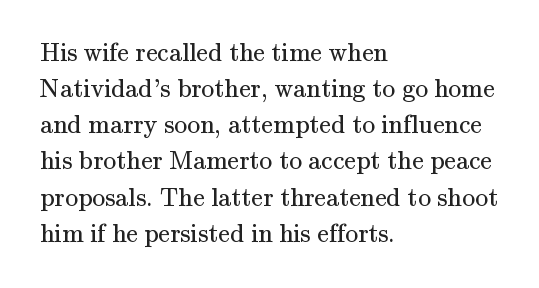
The image shows 26 px text type, upright; set left-aligned, normal line spacing (1.39x), normal letter spacing, not underlined.
